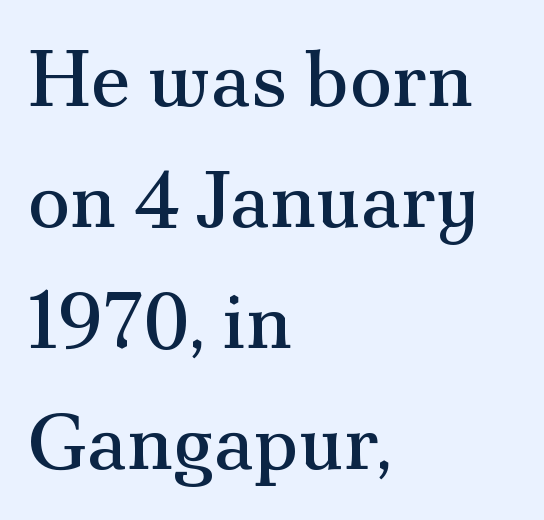
Here the glyphs are tracked normally, forming tight word shapes. Unmarked baselines from the first word to the last. Typographically, this falls in the serif category. These lines are rendered in a variable-pitch font.
